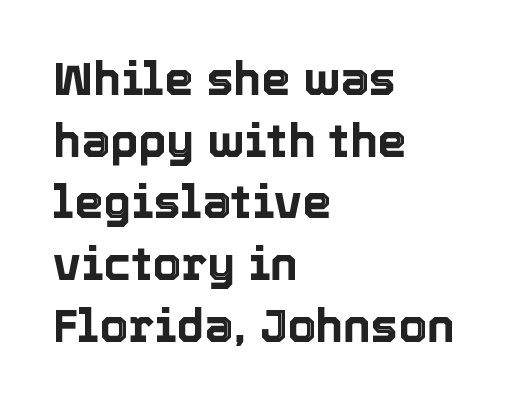
Unmarked baselines from the first word to the last. Leading: standard. Nothing unusual about the tracking: characters are spaced as the font intends. Every character sits straight up, as roman type does. The passage shown is typed in a proportional face where columns would drift.
